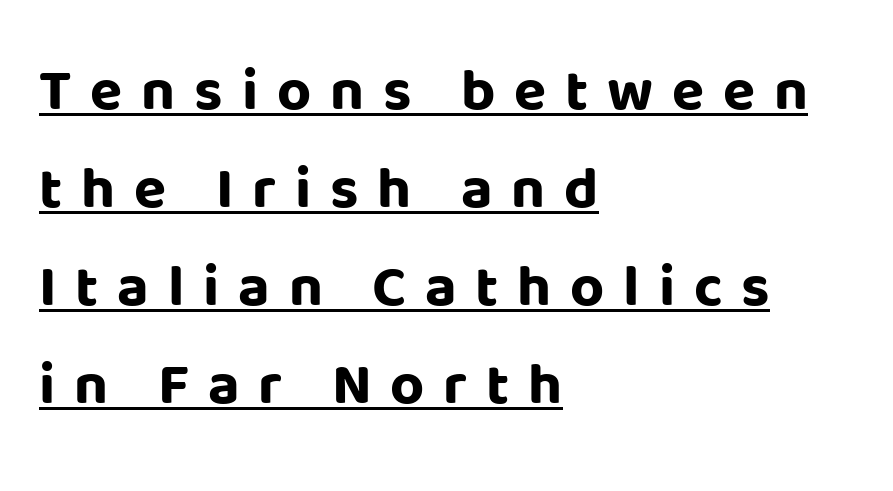
Q: Is the text bold? A: Yes.
Q: Is the text italic (slanted)? A: No, it is upright.
Q: Is the typeface a serif or a sans-serif typeface? A: Sans-serif.
Q: Is the text underlined? A: Yes.
Q: How is the paragraph aligned? A: Left-aligned.
Q: Is the spacing between letters normal or unusually wide? A: Unusually wide.
Q: Is the spacing between lines tight, normal or loose? A: Normal.
Q: Width (condensed, normal, or wide)? A: Normal.
Q: Stroke contrast? A: Low.
Q: x-height? A: Large.
Q: Monospaced? A: No.
